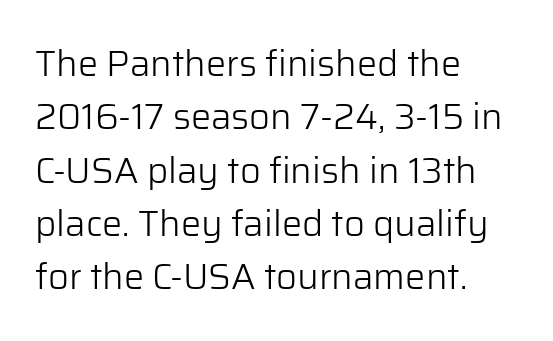
{"serif": "no", "italic": "no", "bold": "no", "weight": "light", "width": "normal", "stroke_contrast": "low", "x_height": "medium", "monospaced": "no", "underline": "no", "align": "left", "line_spacing": "normal", "line_spacing_ratio": 1.48, "letter_spacing": "normal", "letter_spacing_em": 0.0, "glyph_px": 36}
